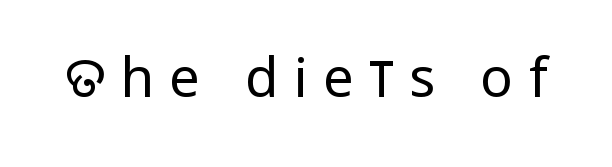
Q: Is the text bold? A: No.
Q: Is the text italic (slanted)? A: No, it is upright.
Q: Is the typeface a serif or a sans-serif typeface? A: Sans-serif.
Q: Is the text underlined? A: No.
Q: Is the spacing between letters normal or unusually wide? A: Unusually wide.
Q: Width (condensed, normal, or wide)? A: Condensed.
Q: Stroke contrast? A: Low.
Q: x-height? A: Large.
Q: Monospaced? A: No.
